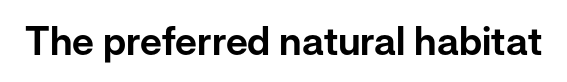
Q: Is the text italic (slanted)? A: No, it is upright.
Q: Is the typeface a serif or a sans-serif typeface? A: Sans-serif.
Q: Is the text underlined? A: No.
Q: Is the spacing between letters normal or unusually wide? A: Normal.
Q: Width (condensed, normal, or wide)? A: Normal.
Q: Stroke contrast? A: Low.
Q: x-height? A: Medium.
Q: Monospaced? A: No.
